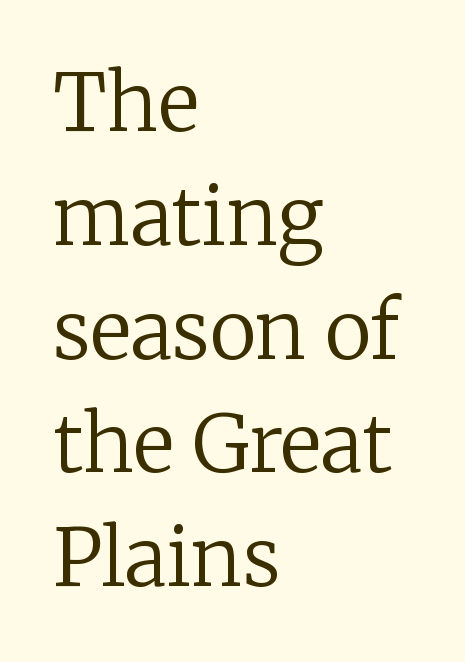
Q: Is the text bold? A: No.
Q: Is the text italic (slanted)? A: No, it is upright.
Q: Is the typeface a serif or a sans-serif typeface? A: Serif.
Q: Is the text underlined? A: No.
Q: How is the paragraph aligned? A: Left-aligned.
Q: Is the spacing between letters normal or unusually wide? A: Normal.
Q: Is the spacing between lines tight, normal or loose? A: Normal.
Q: Width (condensed, normal, or wide)? A: Normal.
Q: Stroke contrast? A: Low.
Q: x-height? A: Medium.
Q: Monospaced? A: No.
